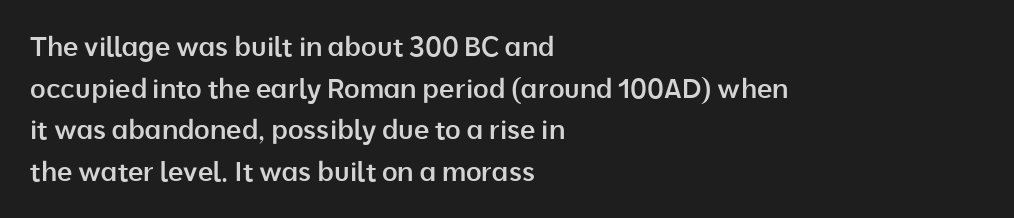
Q: Is the text bold? A: Semi-bold.
Q: Is the text italic (slanted)? A: No, it is upright.
Q: Is the text underlined? A: No.
Q: How is the paragraph aligned? A: Left-aligned.
Q: Is the spacing between letters normal or unusually wide? A: Normal.
Q: Is the spacing between lines tight, normal or loose? A: Normal.
